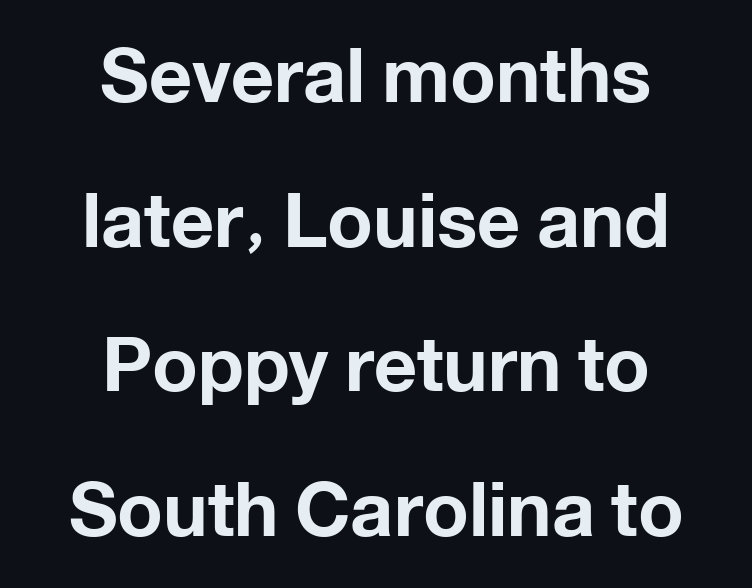
Q: Is the text bold? A: Yes.
Q: Is the text italic (slanted)? A: No, it is upright.
Q: Is the typeface a serif or a sans-serif typeface? A: Sans-serif.
Q: Is the text underlined? A: No.
Q: How is the paragraph aligned? A: Centered.
Q: Is the spacing between letters normal or unusually wide? A: Normal.
Q: Is the spacing between lines tight, normal or loose? A: Loose.
Q: Width (condensed, normal, or wide)? A: Normal.
Q: Stroke contrast? A: Low.
Q: x-height? A: Medium.
Q: Monospaced? A: No.
